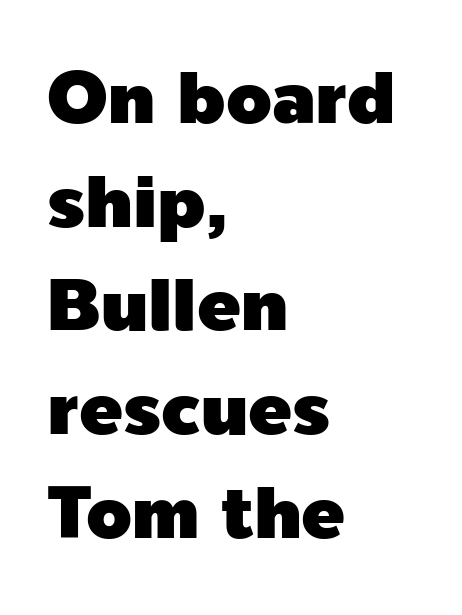
The image shows 73 px sans-serif type, upright; set left-aligned, normal line spacing (1.42x), normal letter spacing, not underlined; a medium x-height.
